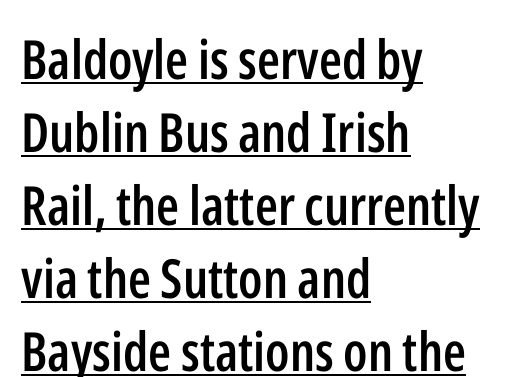
{"serif": "no", "italic": "no", "bold": "semi", "weight": "semibold", "width": "condensed", "stroke_contrast": "low", "x_height": "medium", "monospaced": "no", "underline": "yes", "align": "left", "line_spacing": "normal", "line_spacing_ratio": 1.35, "letter_spacing": "normal", "letter_spacing_em": 0.0, "glyph_px": 54}
